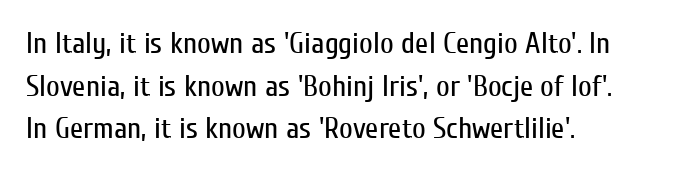
Regular leading. Ascenders rise straight up at ninety degrees. The tracking reads as untouched default to a designer's eye. Observe the absence of serifs on each vertical stroke in this sample.
